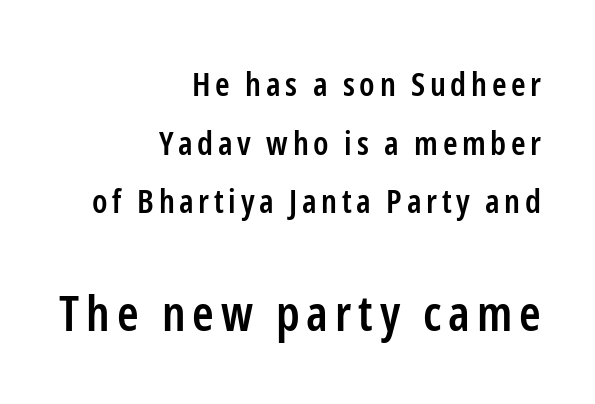
Q: Is the text bold? A: Semi-bold.
Q: Is the text italic (slanted)? A: No, it is upright.
Q: Is the typeface a serif or a sans-serif typeface? A: Sans-serif.
Q: Is the text underlined? A: No.
Q: How is the paragraph aligned? A: Right-aligned.
Q: Which block of text is set in a larger size, the first (top) or the second (bottom)? A: The second (bottom) one.
Q: Width (condensed, normal, or wide)? A: Condensed.
Q: Stroke contrast? A: Low.
Q: x-height? A: Medium.
Q: Monospaced? A: No.
